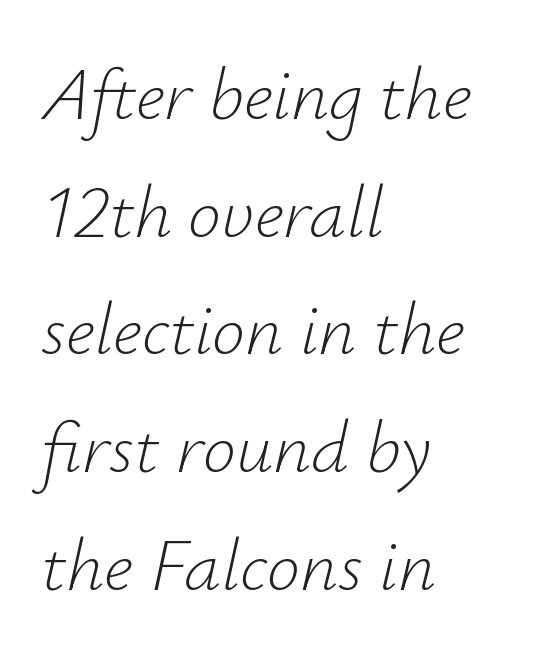
Varying glyph widths throughout — classic text-font behaviour. Every character sits at an angle, as italics do. The horizontal fit of the characters is conventional and even. Descenders hang freely into open space. This is not heavy type; no bold has been used.
